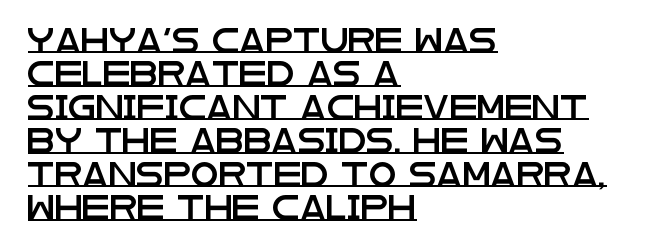
{"italic": "no", "underline": "yes", "align": "left", "line_spacing": "normal", "line_spacing_ratio": 1.34, "letter_spacing": "normal", "letter_spacing_em": 0.0, "glyph_px": 25}
